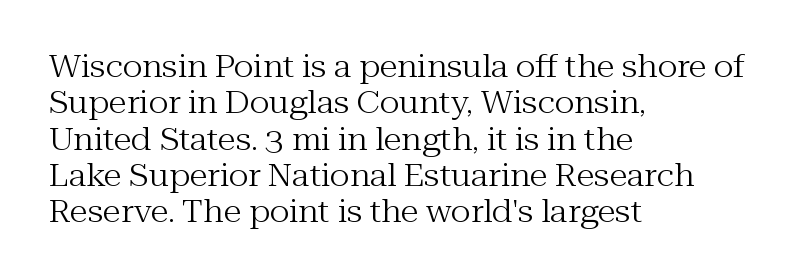
Short note: letters normally spaced. Just letters on the line, the space beneath them empty. The typesetting does not lean heavy: it is not bold. Short and long lines alike share a common starting point at left. Style check: upright. To sum up the face: it has serifs.
